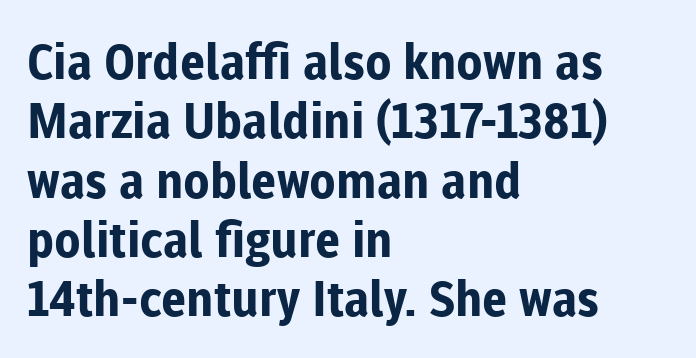
The image shows 49 px bold sans-serif type, upright; set left-aligned, line spacing 1.21x, normal letter spacing, not underlined; low stroke contrast and a medium x-height.
